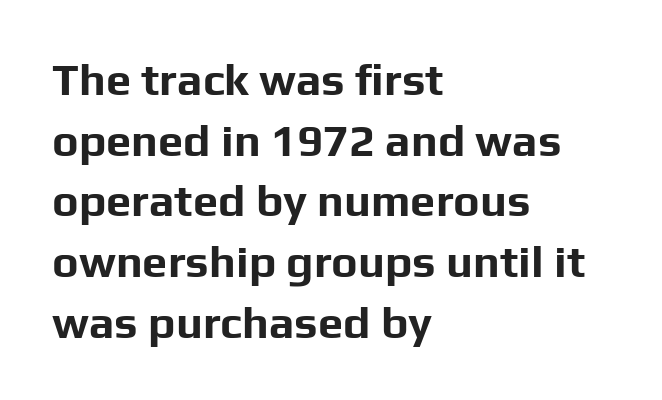
{"serif": "no", "italic": "no", "bold": "yes", "weight": "bold", "width": "normal", "stroke_contrast": "low", "x_height": "medium", "monospaced": "no", "underline": "no", "align": "left", "line_spacing": "normal", "line_spacing_ratio": 1.35, "letter_spacing": "normal", "letter_spacing_em": 0.0, "glyph_px": 45}
